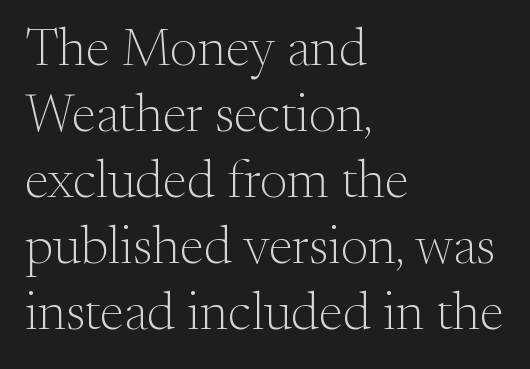
Do the characters align in a grid? No, the font is proportional. The letterforms sit at book weight or below. Standard letterfit; no display-style spreading of the glyphs. Words float on clear page, feet unadorned.
